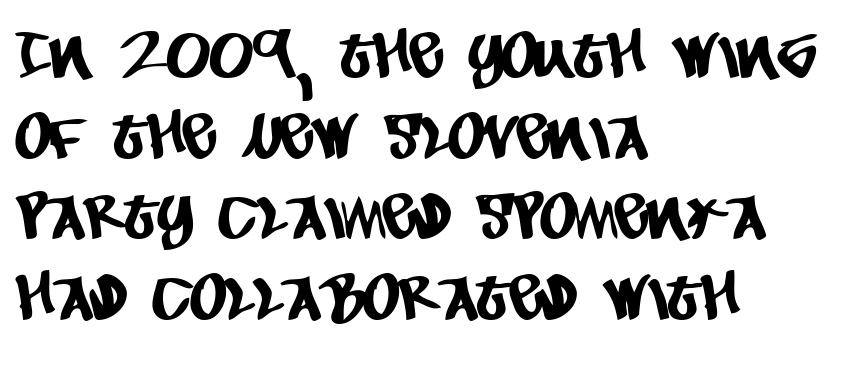
Q: Is the typeface a serif or a sans-serif typeface? A: Sans-serif.
Q: Is the text underlined? A: No.
Q: How is the paragraph aligned? A: Left-aligned.
Q: Is the spacing between letters normal or unusually wide? A: Normal.
Q: Is the spacing between lines tight, normal or loose? A: Normal.
Q: Width (condensed, normal, or wide)? A: Condensed.
Q: Stroke contrast? A: Low.
Q: x-height? A: Large.
Q: Monospaced? A: No.
